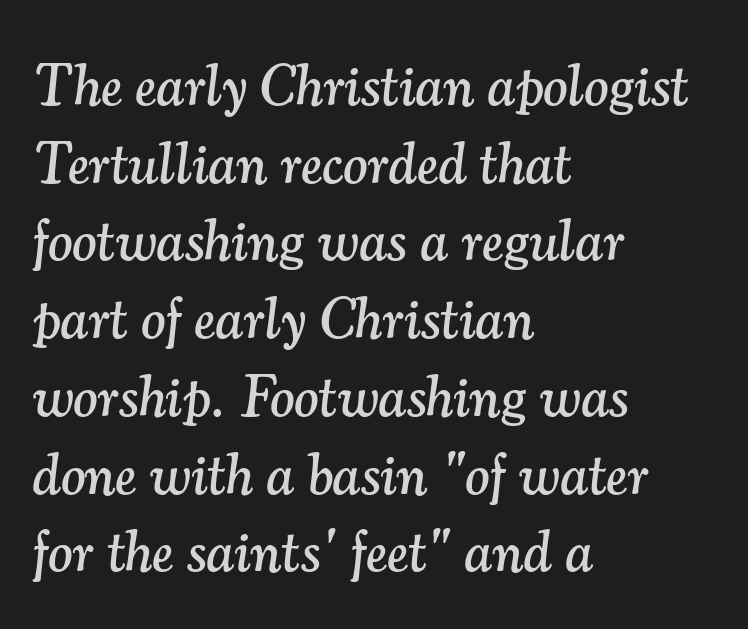
The designer went with a serif here, giving each stem small feet. The words here are not underlined. Notice how the stems are inclined rather than vertical — that's the hallmark of italics. Compared with typical paragraphs, the rows here are spaced about the same. Proportional: the letters do not fall into vertical columns.
